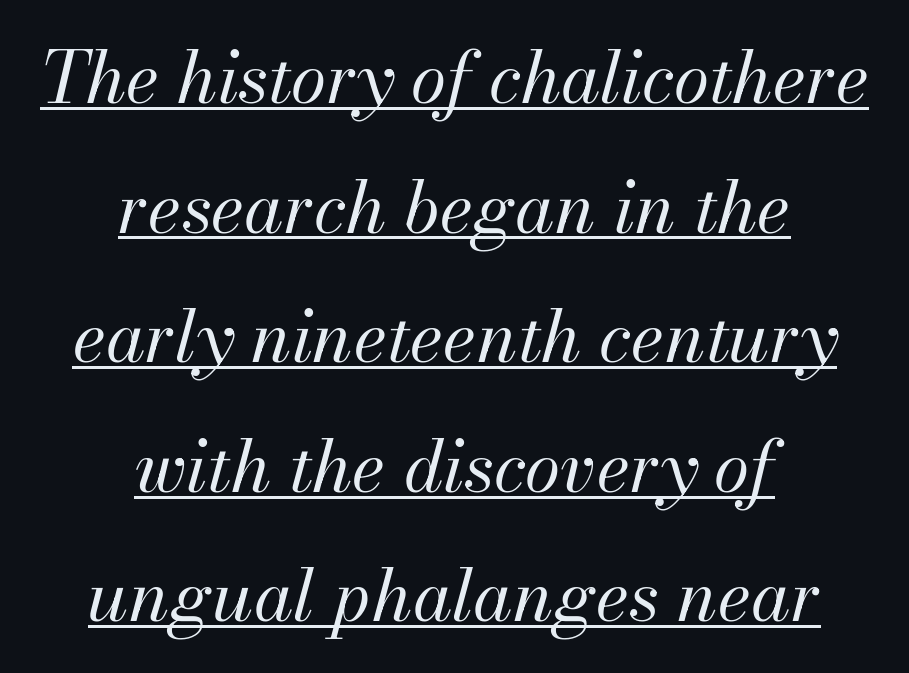
{"italic": "yes", "lean": "right", "slant_degrees": 13, "bold": "no", "weight": "regular", "width": "normal", "stroke_contrast": "medium", "x_height": "small", "monospaced": "no", "underline": "yes", "align": "center", "line_spacing_ratio": 1.8, "letter_spacing": "normal", "letter_spacing_em": 0.0, "glyph_px": 72}
